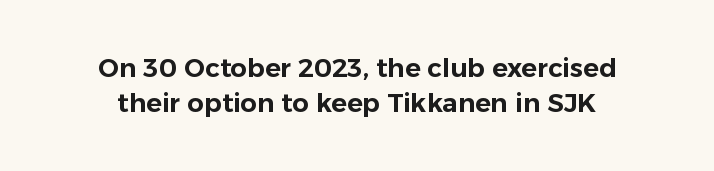
The lines in this sample share a center point and differ in where they start and stop. You could call the tracking neutral — neither tight nor loose. Regular leading. Bare-footed words on every line. Characters remain perfectly vertical along every line.
